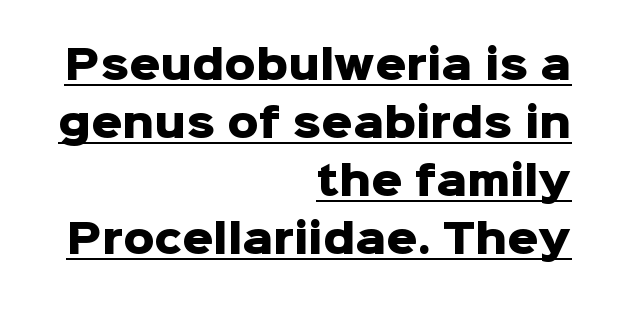
When letters stand straight like this, we call the style roman or upright. Caption: standard tracking, unaltered. Here the designer chose a conventional face with non-uniform glyph widths. The leading is moderate, giving the passage an even texture. Honestly, the underline is the first thing you notice here.
